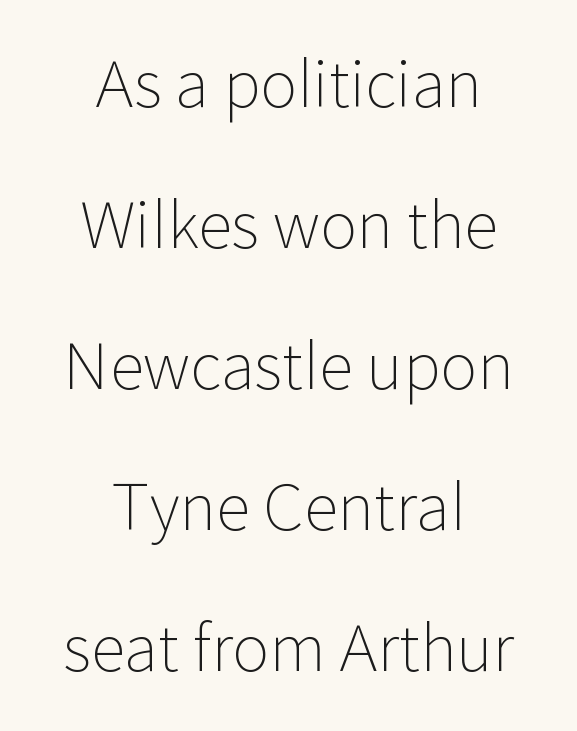
Q: Is the text bold? A: No.
Q: Is the text italic (slanted)? A: No, it is upright.
Q: Is the typeface a serif or a sans-serif typeface? A: Sans-serif.
Q: Is the text underlined? A: No.
Q: How is the paragraph aligned? A: Centered.
Q: Is the spacing between letters normal or unusually wide? A: Normal.
Q: Is the spacing between lines tight, normal or loose? A: Loose.
Q: Width (condensed, normal, or wide)? A: Normal.
Q: Stroke contrast? A: Low.
Q: x-height? A: Medium.
Q: Monospaced? A: No.
